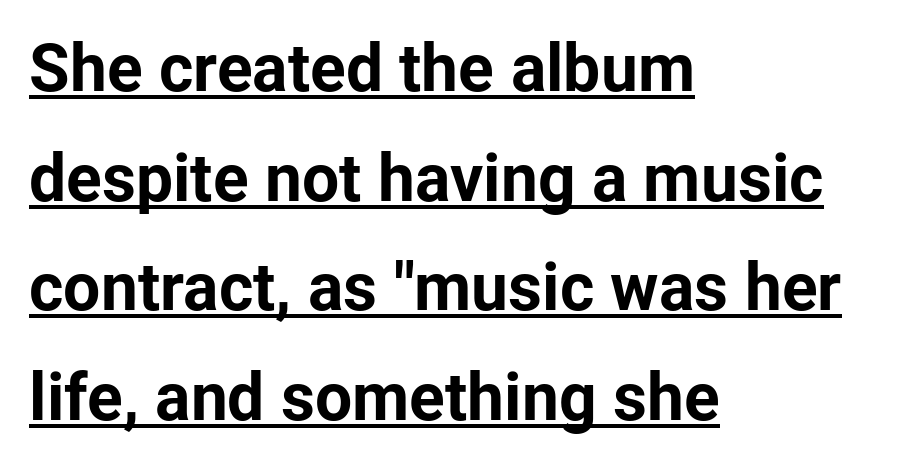
Q: Is the text bold? A: Yes.
Q: Is the text italic (slanted)? A: No, it is upright.
Q: Is the typeface a serif or a sans-serif typeface? A: Sans-serif.
Q: Is the text underlined? A: Yes.
Q: How is the paragraph aligned? A: Left-aligned.
Q: Is the spacing between letters normal or unusually wide? A: Normal.
Q: Is the spacing between lines tight, normal or loose? A: Normal.
Q: Width (condensed, normal, or wide)? A: Normal.
Q: Stroke contrast? A: Low.
Q: x-height? A: Medium.
Q: Monospaced? A: No.
